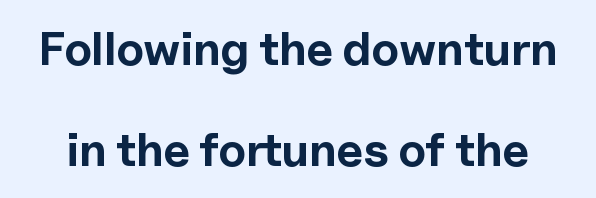
Q: Is the text bold? A: Yes.
Q: Is the text italic (slanted)? A: No, it is upright.
Q: Is the typeface a serif or a sans-serif typeface? A: Sans-serif.
Q: Is the text underlined? A: No.
Q: Is the spacing between letters normal or unusually wide? A: Normal.
Q: Is the spacing between lines tight, normal or loose? A: Loose.
Q: Width (condensed, normal, or wide)? A: Normal.
Q: x-height? A: Medium.
Q: Monospaced? A: No.
